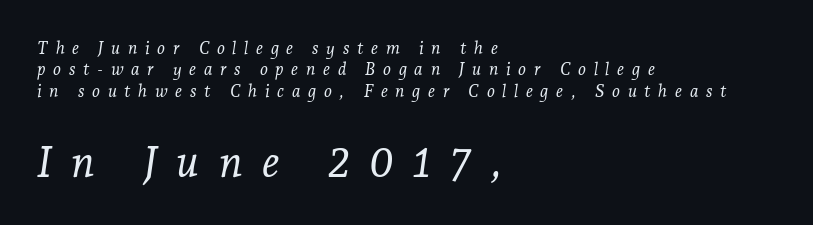
{"serif": "yes", "italic": "yes", "lean": "right", "slant_degrees": 7, "bold": "no", "weight": "light", "width": "normal", "stroke_contrast": "low", "x_height": "medium", "monospaced": "no", "underline": "no", "align": "left", "line_spacing": "normal", "line_spacing_ratio": 1.26, "letter_spacing": "wide", "letter_spacing_em": 0.45, "larger_block": "second", "size_ratio": 2.53, "glyph_px": 43}
